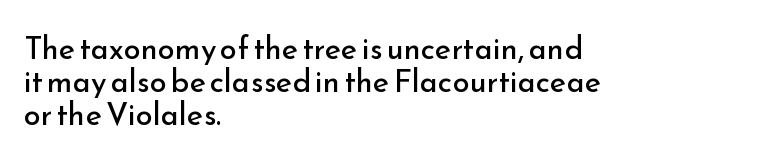
Q: Is the text bold? A: No.
Q: Is the text italic (slanted)? A: No, it is upright.
Q: Is the typeface a serif or a sans-serif typeface? A: Sans-serif.
Q: Is the text underlined? A: No.
Q: How is the paragraph aligned? A: Left-aligned.
Q: Is the spacing between letters normal or unusually wide? A: Normal.
Q: Is the spacing between lines tight, normal or loose? A: Tight.
Q: Width (condensed, normal, or wide)? A: Normal.
Q: Stroke contrast? A: Low.
Q: x-height? A: Small.
Q: Monospaced? A: No.
